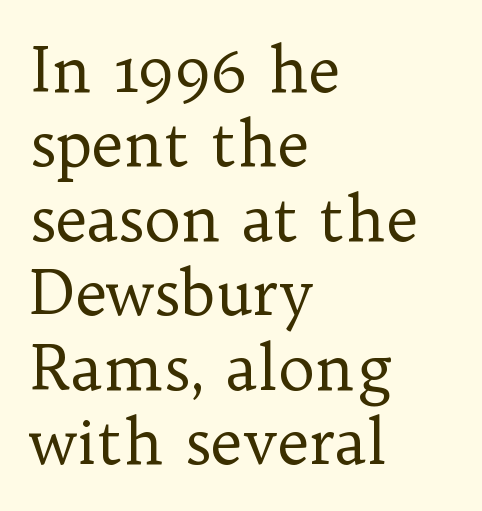
The image shows 62 px regular-weight serif type, upright; set left-aligned, line spacing 1.2x, normal letter spacing, not underlined; low stroke contrast and a medium x-height.
